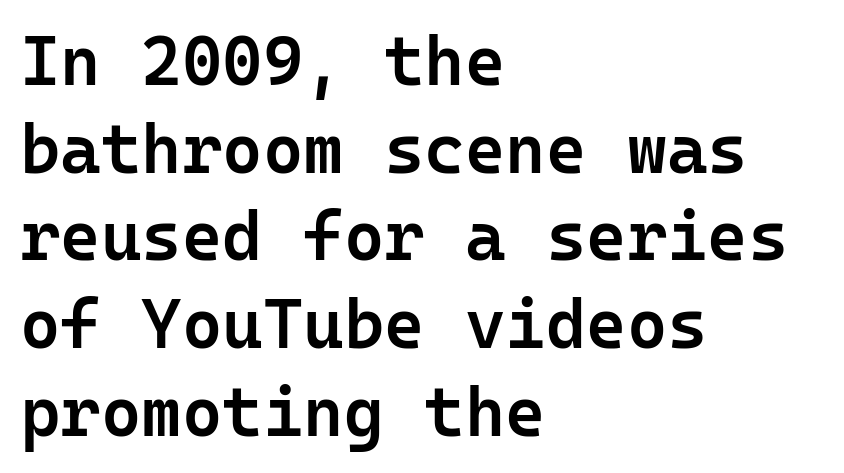
Q: Is the text bold? A: Semi-bold.
Q: Is the text italic (slanted)? A: No, it is upright.
Q: Is the typeface a serif or a sans-serif typeface? A: Sans-serif.
Q: Is the text underlined? A: No.
Q: How is the paragraph aligned? A: Left-aligned.
Q: Is the spacing between letters normal or unusually wide? A: Normal.
Q: Is the spacing between lines tight, normal or loose? A: Normal.
Q: Width (condensed, normal, or wide)? A: Normal.
Q: Stroke contrast? A: Low.
Q: x-height? A: Medium.
Q: Monospaced? A: Yes.
